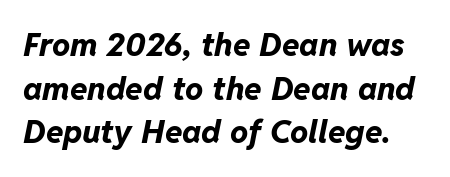
Students, this is bold: see how much ink each stroke carries. The space directly below the letters is spotless. The letters sit at their default tracking, neither squeezed nor spread. The rendering applies a slant to the glyphs. Interline gaps are of average width in this sample.
